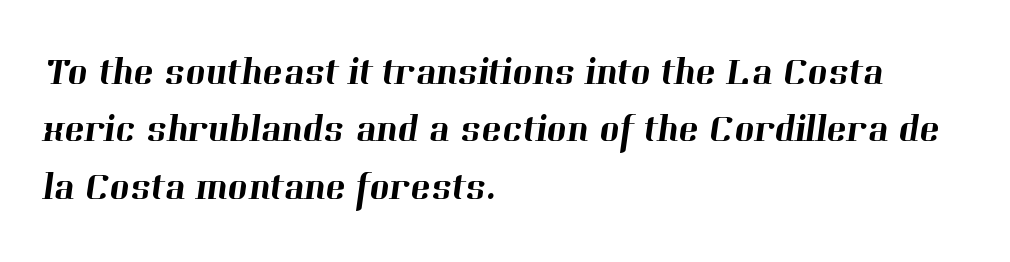
The image shows 38 px serif type; set left-aligned, normal line spacing (1.51x), normal letter spacing, not underlined; high stroke contrast and a medium x-height.
